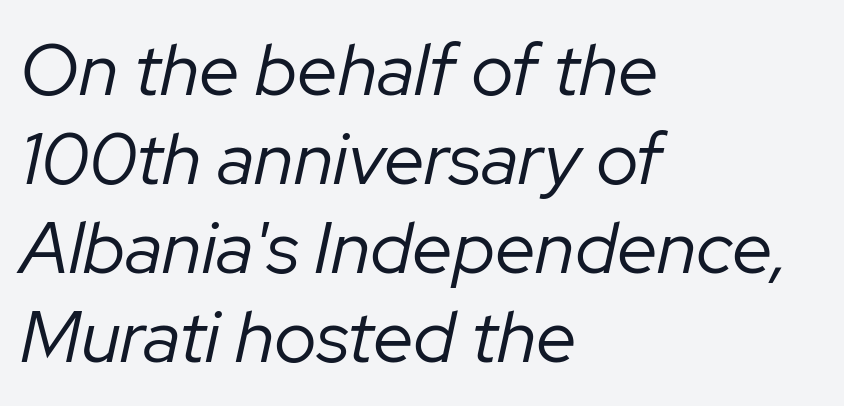
Q: Is the text bold? A: No.
Q: Is the text italic (slanted)? A: Yes, it leans right by about 12 degrees.
Q: Is the text underlined? A: No.
Q: How is the paragraph aligned? A: Left-aligned.
Q: Is the spacing between letters normal or unusually wide? A: Normal.
Q: Width (condensed, normal, or wide)? A: Normal.
Q: Stroke contrast? A: Low.
Q: x-height? A: Medium.
Q: Monospaced? A: No.
